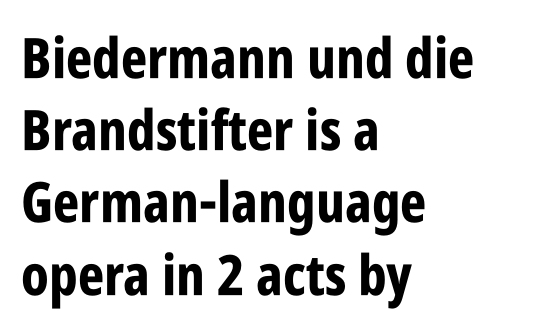
{"serif": "no", "italic": "no", "bold": "yes", "weight": "bold", "width": "condensed", "stroke_contrast": "low", "x_height": "large", "monospaced": "no", "underline": "no", "align": "left", "line_spacing": "normal", "line_spacing_ratio": 1.29, "letter_spacing": "normal", "letter_spacing_em": 0.0, "glyph_px": 56}
